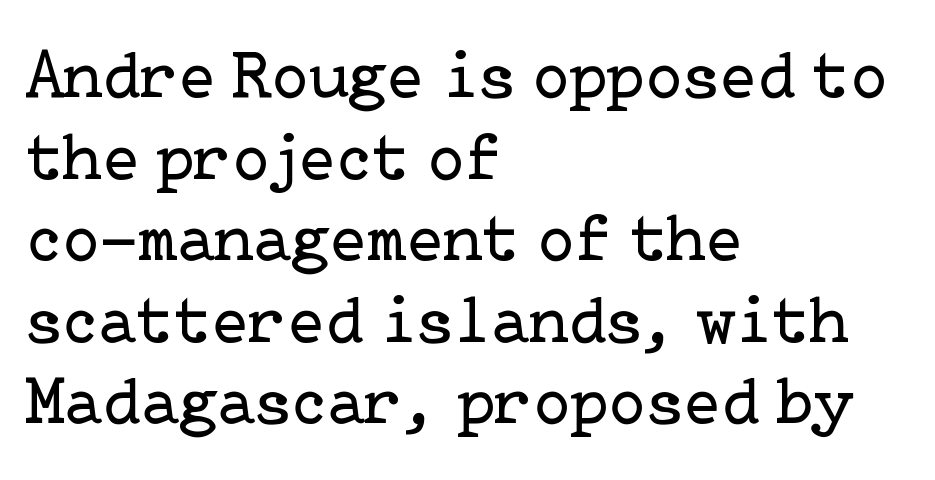
{"serif": "yes", "italic": "no", "bold": "no", "weight": "regular", "width": "normal", "stroke_contrast": "low", "x_height": "medium", "underline": "no", "align": "left", "line_spacing_ratio": 1.2, "letter_spacing": "normal", "letter_spacing_em": 0.0, "glyph_px": 68}
